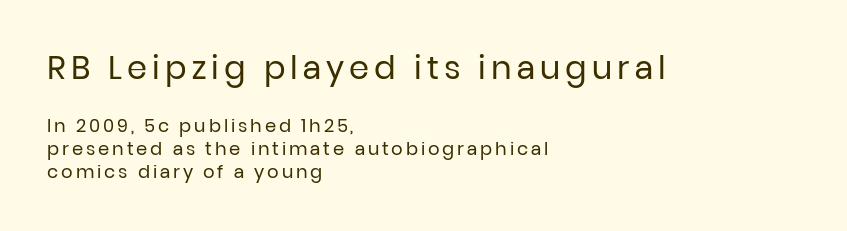
The image shows 32 px regular-weight sans-serif type, upright; set left-aligned, normal line spacing (1.29x), not underlined; the first (top) block is 1.78x larger; low stroke contrast and a medium x-height.
